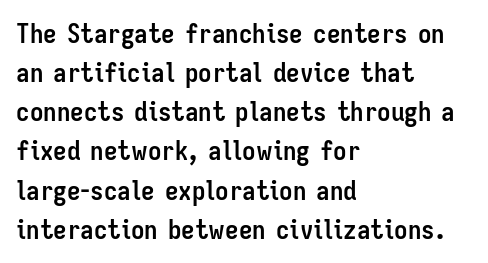
The typography opts for an upright posture over an oblique one. The face used here has the dense, thick strokes of a bold. Words float on clear page, feet unadorned. The typesetter chose a ragged-right arrangement here.
